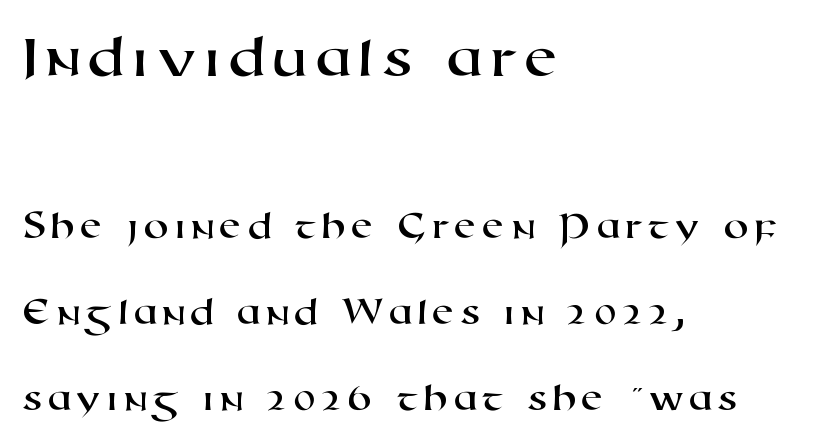
The image shows 62 px wide sans-serif type; set left-aligned, loose line spacing (2.1x), not underlined; the first (top) block is 1.51x larger; high stroke contrast and a medium x-height.
